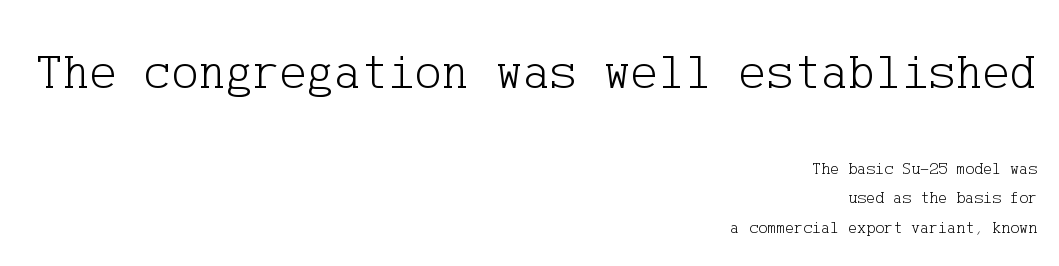
Spacing between characters is what you'd get straight out of the box. The block sitting higher on the canvas is the one with enlarged characters. No chunkiness to these letters — they're not bold. What kind of face is this? One with serifs. No italicization has been applied; the sample stays upright.
